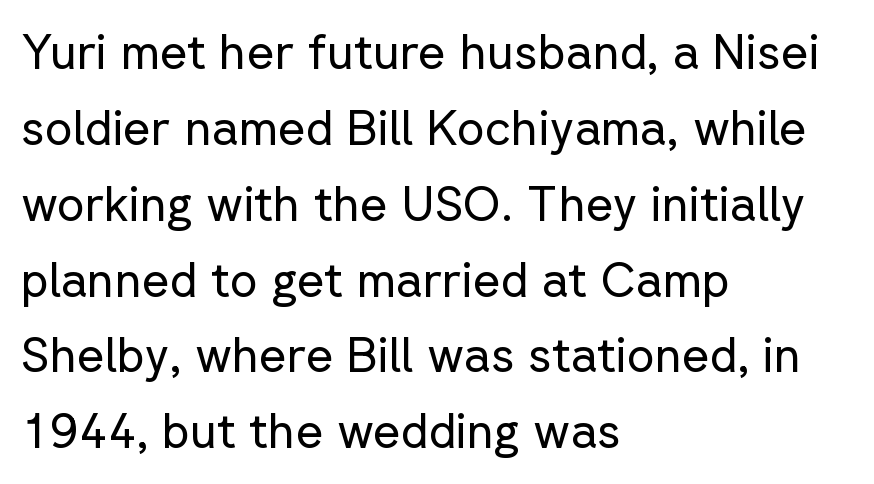
Q: Is the text bold? A: No.
Q: Is the text italic (slanted)? A: No, it is upright.
Q: Is the typeface a serif or a sans-serif typeface? A: Sans-serif.
Q: Is the text underlined? A: No.
Q: How is the paragraph aligned? A: Left-aligned.
Q: Is the spacing between letters normal or unusually wide? A: Normal.
Q: Is the spacing between lines tight, normal or loose? A: Normal.
Q: Width (condensed, normal, or wide)? A: Normal.
Q: Stroke contrast? A: Low.
Q: x-height? A: Medium.
Q: Monospaced? A: No.
